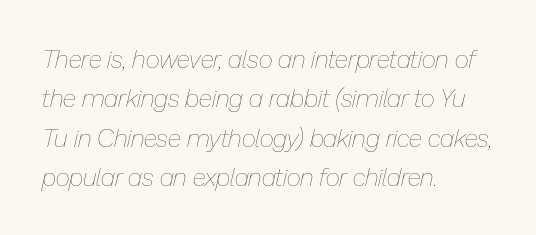
The image shows 25 px text type, italic (leaning right); set left-aligned, normal line spacing (1.58x), normal letter spacing, not underlined.
